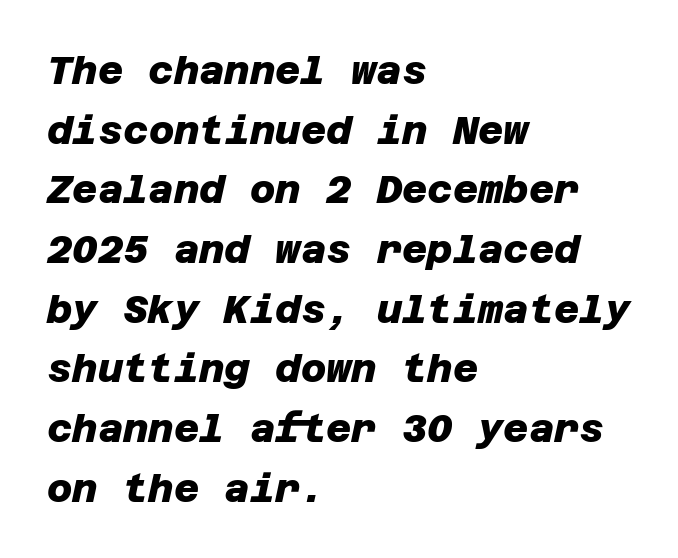
{"serif": "no", "bold": "yes", "weight": "heavy", "width": "normal", "stroke_contrast": "low", "x_height": "large", "underline": "no", "align": "left", "line_spacing": "normal", "line_spacing_ratio": 1.53, "letter_spacing": "normal", "letter_spacing_em": 0.0, "glyph_px": 39}
